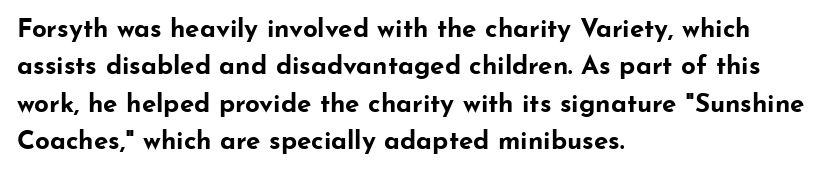
{"italic": "no", "bold": "yes", "underline": "no", "align": "left", "line_spacing": "normal", "line_spacing_ratio": 1.44, "letter_spacing": "normal", "letter_spacing_em": 0.0, "glyph_px": 26}
